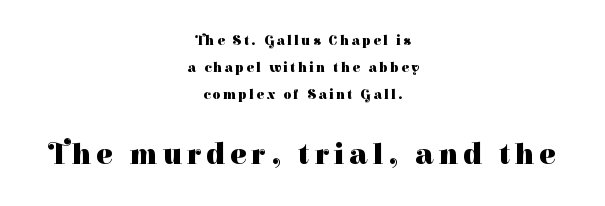
The image shows 30 px heavy serif type, upright; set centered, loose line spacing (1.93x), not underlined; the second (bottom) block is 2.14x larger; high stroke contrast and a medium x-height.
